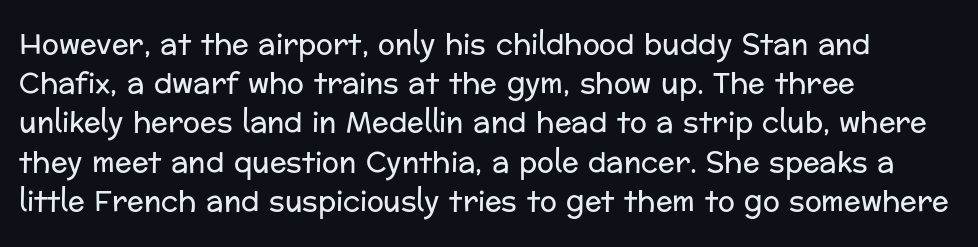
The image shows 28 px regular-weight sans-serif type, upright; set left-aligned, normal line spacing (1.4x), normal letter spacing, not underlined; low stroke contrast and a medium x-height.
